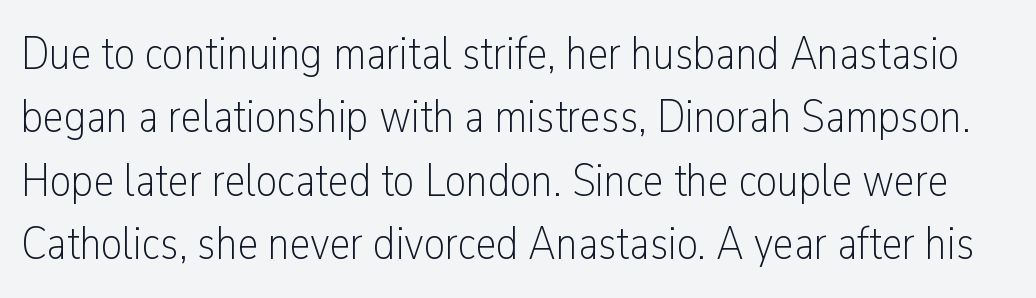
Q: Is the text bold? A: No.
Q: Is the text italic (slanted)? A: No, it is upright.
Q: Is the typeface a serif or a sans-serif typeface? A: Sans-serif.
Q: Is the text underlined? A: No.
Q: Is the spacing between letters normal or unusually wide? A: Normal.
Q: Is the spacing between lines tight, normal or loose? A: Normal.
Q: Width (condensed, normal, or wide)? A: Condensed.
Q: Stroke contrast? A: Low.
Q: x-height? A: Medium.
Q: Monospaced? A: No.
